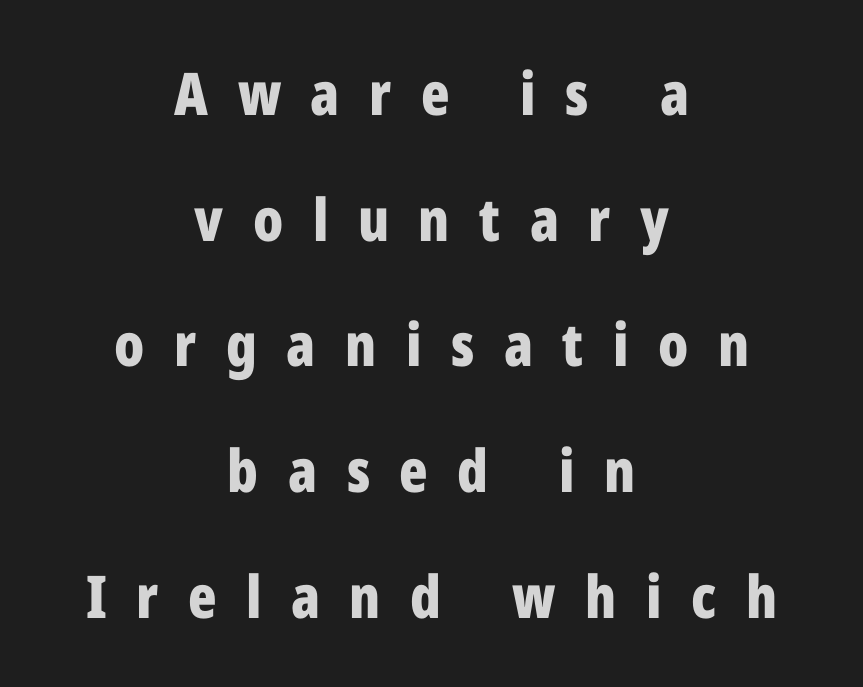
Q: Is the text bold? A: Yes.
Q: Is the text italic (slanted)? A: No, it is upright.
Q: Is the typeface a serif or a sans-serif typeface? A: Sans-serif.
Q: Is the text underlined? A: No.
Q: How is the paragraph aligned? A: Centered.
Q: Is the spacing between letters normal or unusually wide? A: Unusually wide.
Q: Is the spacing between lines tight, normal or loose? A: Loose.
Q: Width (condensed, normal, or wide)? A: Condensed.
Q: Stroke contrast? A: Low.
Q: x-height? A: Medium.
Q: Monospaced? A: No.
